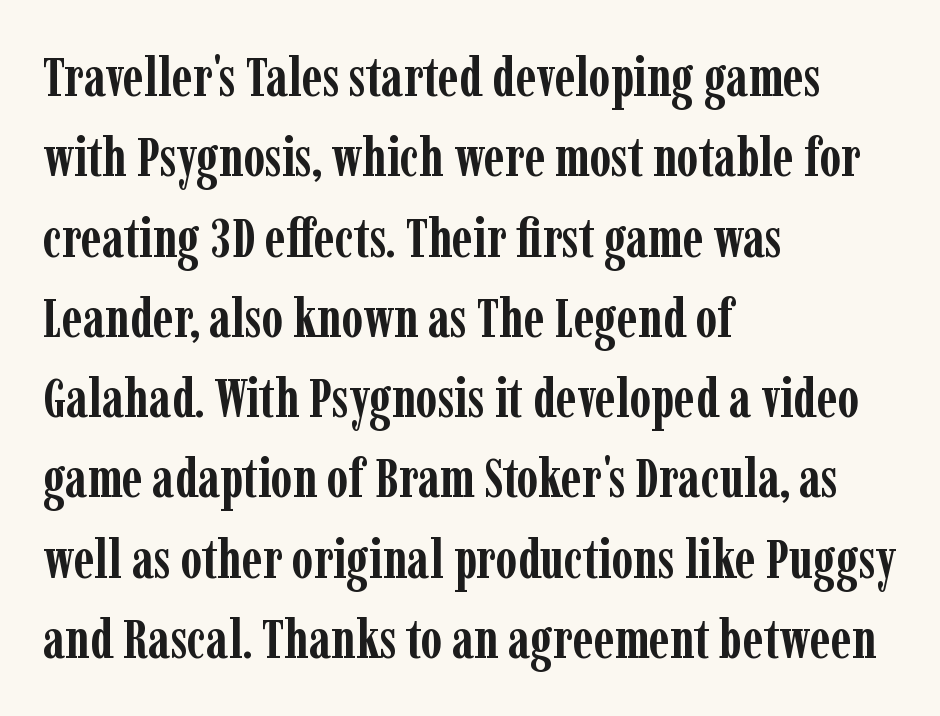
The image shows 55 px semibold, condensed serif type, upright; set left-aligned, normal line spacing (1.46x), normal letter spacing, not underlined; low stroke contrast and a medium x-height.
